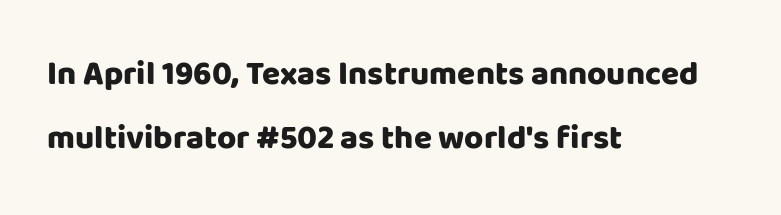
Q: Is the text bold? A: Yes.
Q: Is the text italic (slanted)? A: No, it is upright.
Q: Is the typeface a serif or a sans-serif typeface? A: Sans-serif.
Q: Is the text underlined? A: No.
Q: How is the paragraph aligned? A: Left-aligned.
Q: Is the spacing between letters normal or unusually wide? A: Normal.
Q: Is the spacing between lines tight, normal or loose? A: Loose.
Q: Width (condensed, normal, or wide)? A: Normal.
Q: Stroke contrast? A: Low.
Q: x-height? A: Large.
Q: Monospaced? A: No.
